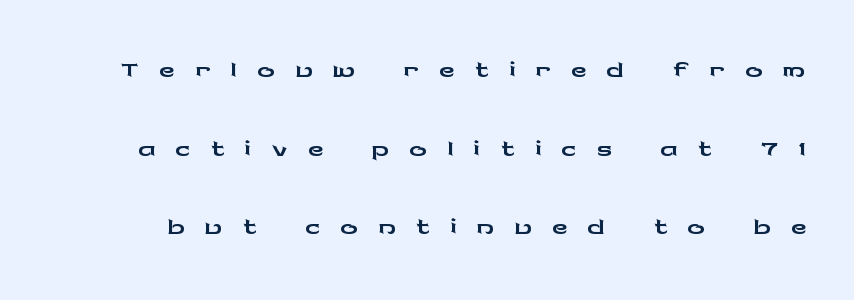
{"serif": "no", "italic": "no", "width": "wide", "stroke_contrast": "low", "x_height": "medium", "monospaced": "no", "underline": "no", "line_spacing_ratio": 1.83, "letter_spacing": "wide", "letter_spacing_em": 0.46, "glyph_px": 43}
